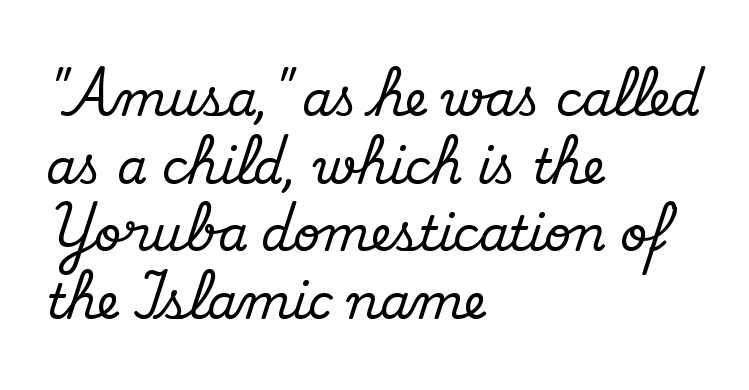
Unmarked baselines from the first word to the last. The designer left line spacing at the default. The type is set solid horizontally, with unmodified tracking. Old-style or modern, the face here clearly has serifs. Layout note: lines flush left.
